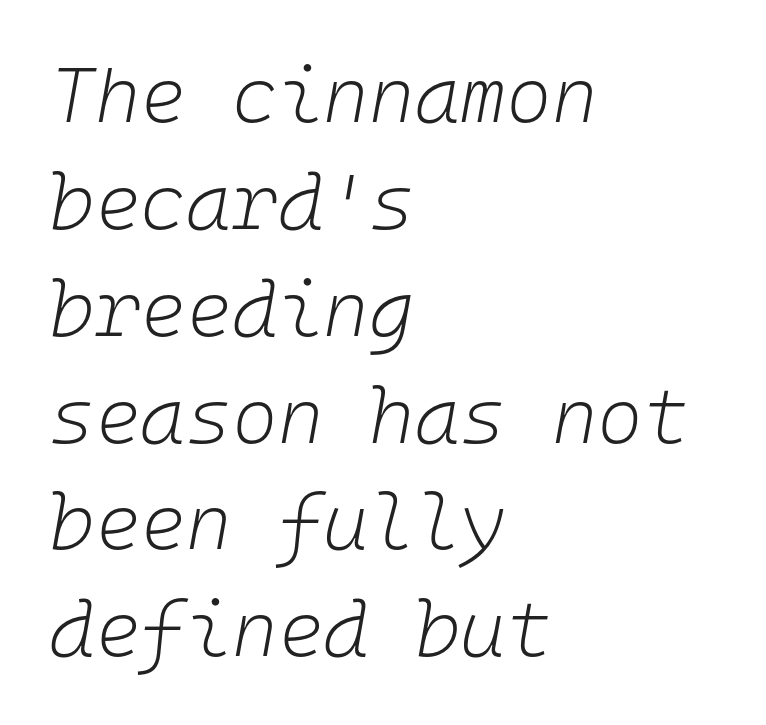
Alignment: flush left. A clean baseline with only descenders dipping below it. A quiet, ordinary-to-light weight characterises the typeface. The gaps between neighbouring characters are ordinary and unremarkable.
